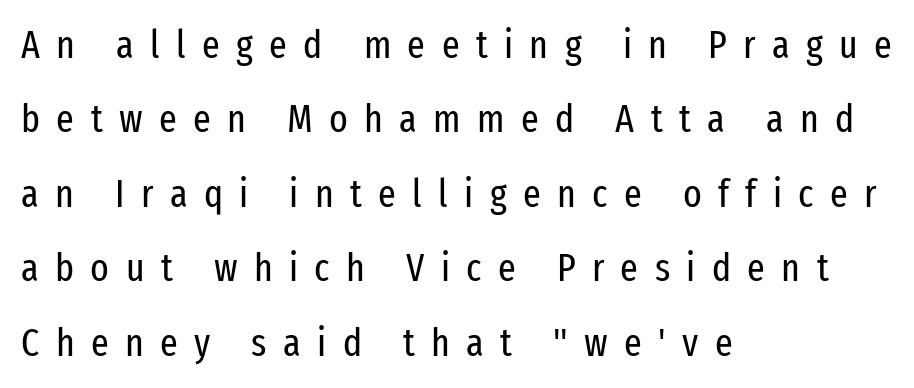
Q: Is the text bold? A: No.
Q: Is the text italic (slanted)? A: No, it is upright.
Q: Is the typeface a serif or a sans-serif typeface? A: Sans-serif.
Q: Is the text underlined? A: No.
Q: How is the paragraph aligned? A: Left-aligned.
Q: Is the spacing between letters normal or unusually wide? A: Unusually wide.
Q: Is the spacing between lines tight, normal or loose? A: Loose.
Q: Width (condensed, normal, or wide)? A: Condensed.
Q: Stroke contrast? A: Low.
Q: x-height? A: Medium.
Q: Monospaced? A: No.
